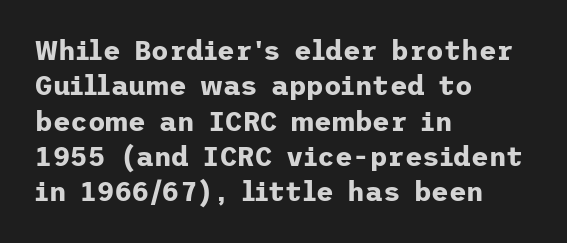
A clean baseline with only descenders dipping below it. These lines stack with their left ends in a neat column. Regular leading. Pretty heavy lettering here — definitely bold. Does extra space separate the letters? No, they use regular spacing.
